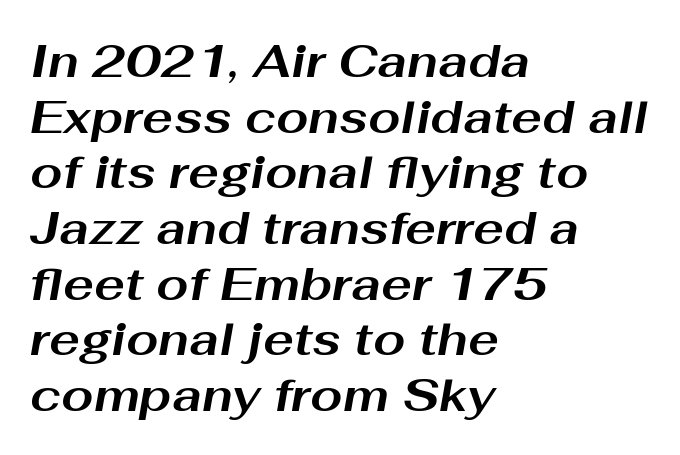
The image shows 46 px bold, wide type, italic (leaning right); set left-aligned, line spacing 1.21x, normal letter spacing, not underlined; medium stroke contrast and a medium x-height.
